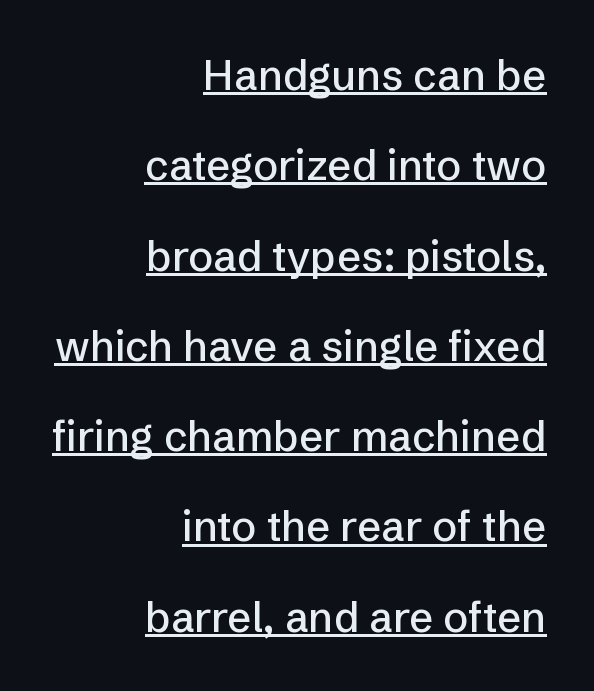
{"serif": "no", "italic": "no", "width": "normal", "stroke_contrast": "low", "x_height": "medium", "monospaced": "no", "underline": "yes", "align": "right", "line_spacing": "loose", "line_spacing_ratio": 2.15, "letter_spacing": "normal", "letter_spacing_em": 0.0, "glyph_px": 42}
